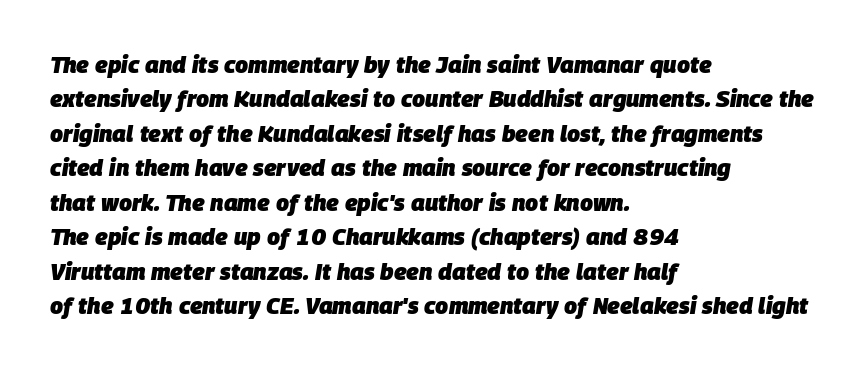
The image shows 23 px bold type, italic (leaning right); set left-aligned, normal line spacing (1.5x), normal letter spacing, not underlined.
